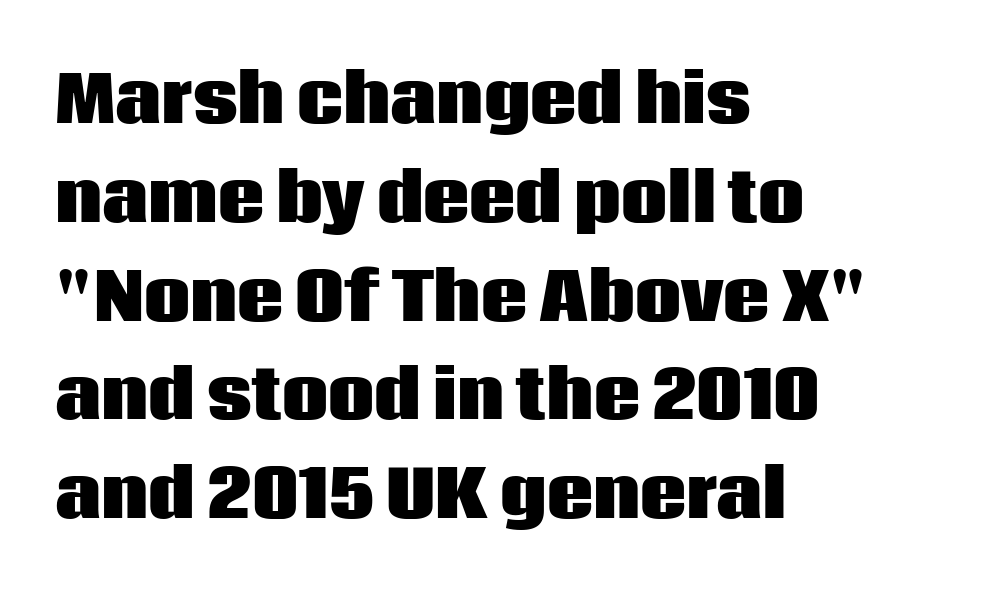
Q: Is the text bold? A: Yes.
Q: Is the text italic (slanted)? A: No, it is upright.
Q: Is the typeface a serif or a sans-serif typeface? A: Sans-serif.
Q: Is the text underlined? A: No.
Q: How is the paragraph aligned? A: Left-aligned.
Q: Is the spacing between letters normal or unusually wide? A: Normal.
Q: Is the spacing between lines tight, normal or loose? A: Normal.
Q: Width (condensed, normal, or wide)? A: Normal.
Q: Stroke contrast? A: Low.
Q: x-height? A: Large.
Q: Monospaced? A: No.
